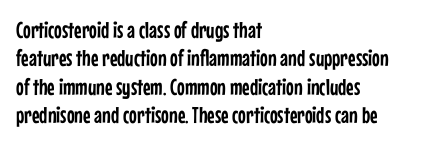
The image shows 23 px text type, upright; set left-aligned, line spacing 1.23x, normal letter spacing, not underlined.
